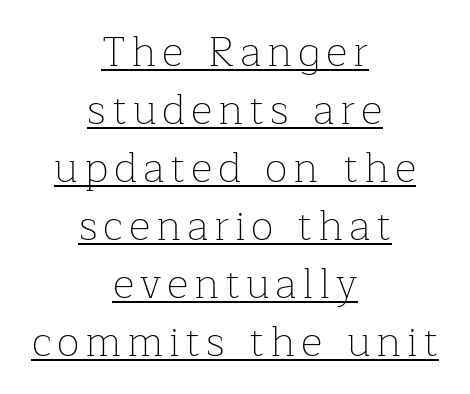
The image shows 42 px thin serif type, upright; set centered, normal line spacing (1.38x), underlined; low stroke contrast and a medium x-height.
